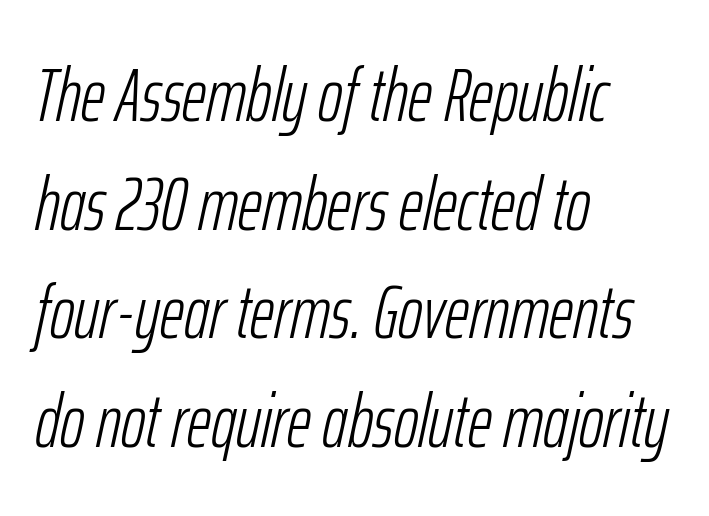
Decoration check: the copy has no underline. Stroke thickness stays within the range of a standard reading face or lighter. Whoever set this chose a conventional vertical rhythm. Every character sits at an angle, as italics do.
